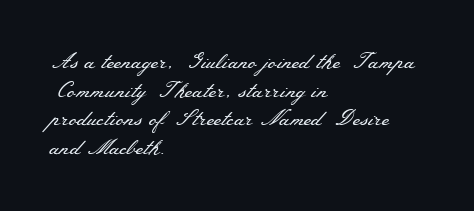
Q: Is the text bold? A: No.
Q: Is the text italic (slanted)? A: Yes.
Q: Is the text underlined? A: No.
Q: How is the paragraph aligned? A: Left-aligned.
Q: Is the spacing between letters normal or unusually wide? A: Normal.
Q: Is the spacing between lines tight, normal or loose? A: Normal.
